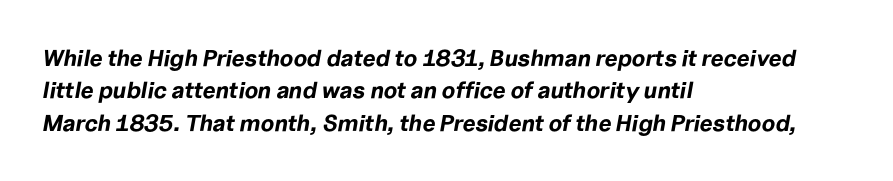
{"italic": "yes", "lean": "right", "slant_degrees": 10, "bold": "yes", "underline": "no", "align": "left", "line_spacing": "normal", "line_spacing_ratio": 1.41, "letter_spacing": "normal", "letter_spacing_em": 0.0, "glyph_px": 23}
